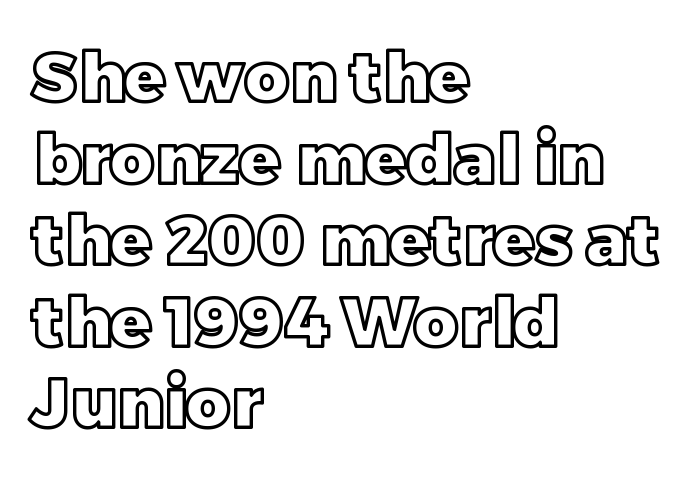
The image shows 68 px text type, upright; set left-aligned, line spacing 1.2x, normal letter spacing, not underlined; a large x-height.
